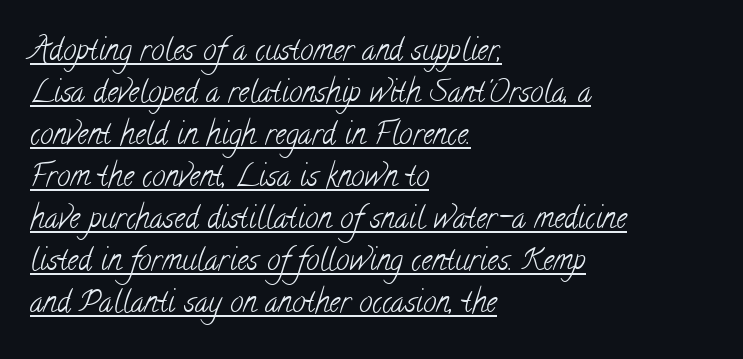
Horizontal alignment here is leftward, the default for most running prose. There is no visible air inserted between adjacent glyphs. The passage shown is typed in a proportional face where columns would drift. Vertical spacing — default.
